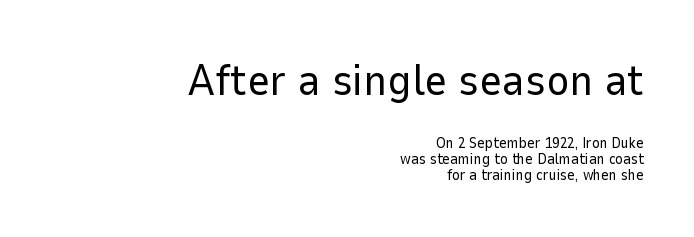
The image shows 44 px regular-weight sans-serif type, upright; set right-aligned, tight line spacing (1.07x), normal letter spacing, not underlined; the first (top) block is 2.93x larger; low stroke contrast and a medium x-height.
